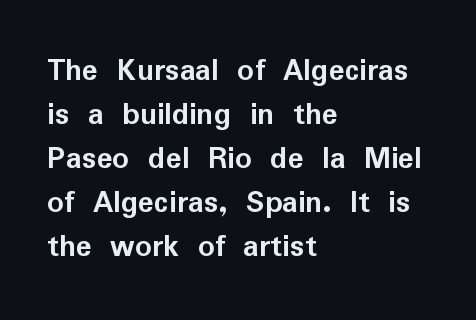
Q: Is the text bold? A: Yes.
Q: Is the text italic (slanted)? A: No, it is upright.
Q: Is the typeface a serif or a sans-serif typeface? A: Sans-serif.
Q: Is the text underlined? A: No.
Q: How is the paragraph aligned? A: Left-aligned.
Q: Is the spacing between letters normal or unusually wide? A: Normal.
Q: Is the spacing between lines tight, normal or loose? A: Normal.
Q: Width (condensed, normal, or wide)? A: Normal.
Q: Stroke contrast? A: Low.
Q: x-height? A: Medium.
Q: Monospaced? A: No.
